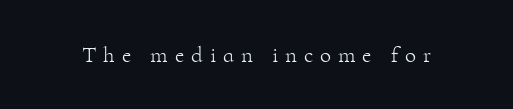
{"italic": "no", "bold": "no", "underline": "no", "letter_spacing": "wide", "letter_spacing_em": 0.3, "glyph_px": 23}
